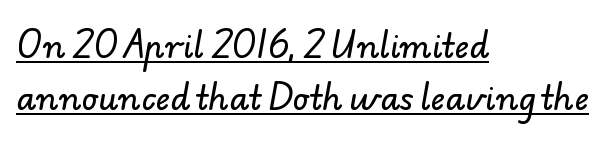
This rendering uses left alignment, leaving the right contour irregular. Observe the ordinary spacing: letters are neighbours, not strangers. The typeface chosen for these lines omits serifs. The string is rendered with underlining switched on.
